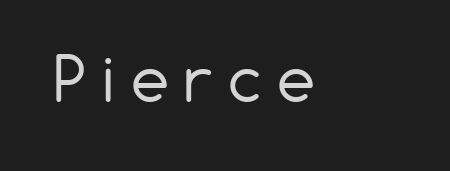
Any mark beneath the type? The region is blank. A typesetter would call this proportional, since set widths differ per character. Between one letter and the next there's a generous, obvious gap. Observe the absence of serifs on each vertical stroke in this sample. It's the straight-up-and-down kind of type. Stem width sits at or under what a default text font uses.
